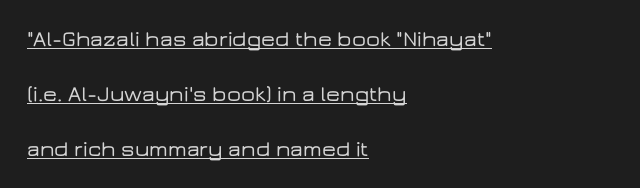
{"italic": "no", "underline": "yes", "align": "left", "line_spacing": "loose", "line_spacing_ratio": 2.49, "letter_spacing": "normal", "letter_spacing_em": 0.0, "glyph_px": 22}
